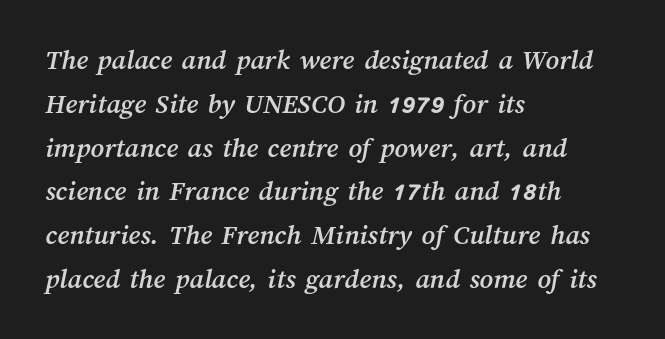
Underline: absent. These lines stack with their left ends in a neat column. Students, note that the glyphs here touch the page at normal intervals. If you measured baseline to baseline, you'd find a middling distance. Proportional: the letters do not fall into vertical columns.
